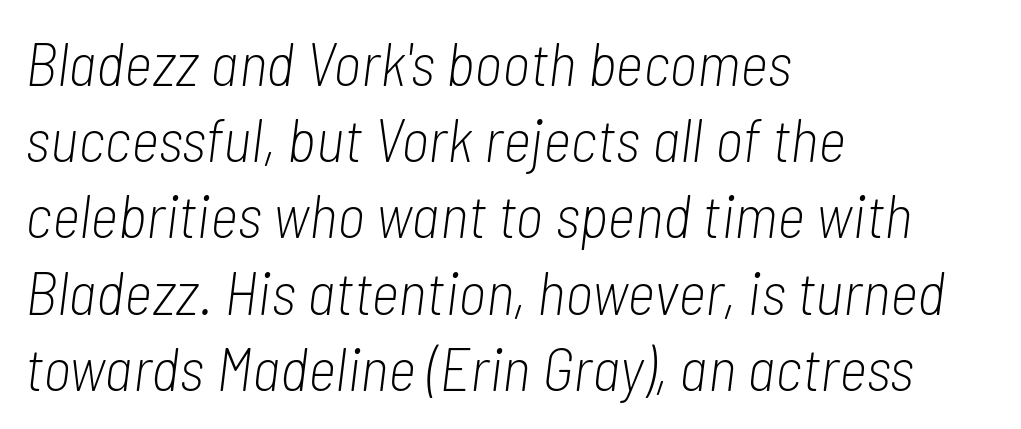
{"italic": "yes", "lean": "right", "slant_degrees": 7, "bold": "no", "weight": "light", "width": "condensed", "stroke_contrast": "low", "x_height": "medium", "monospaced": "no", "underline": "no", "align": "left", "line_spacing": "normal", "line_spacing_ratio": 1.25, "letter_spacing": "normal", "letter_spacing_em": 0.0, "glyph_px": 61}
